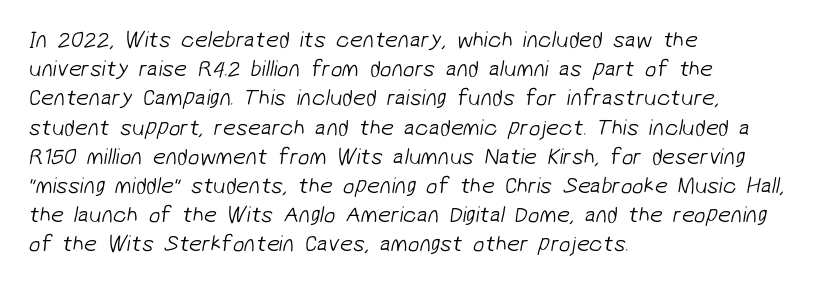
The image shows 23 px text type; set left-aligned, normal line spacing (1.27x), normal letter spacing, not underlined.
